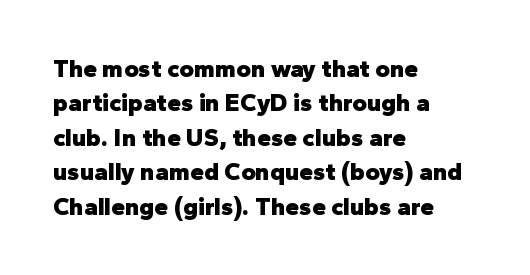
Q: Is the text bold? A: Yes.
Q: Is the text italic (slanted)? A: No, it is upright.
Q: Is the text underlined? A: No.
Q: How is the paragraph aligned? A: Left-aligned.
Q: Is the spacing between letters normal or unusually wide? A: Normal.
Q: Is the spacing between lines tight, normal or loose? A: Normal.
